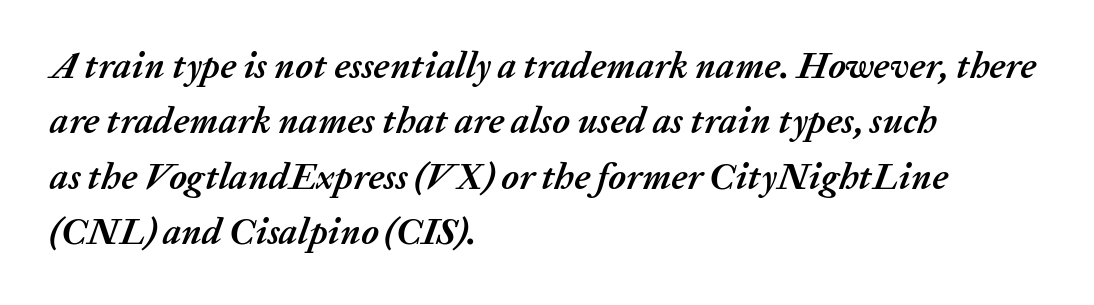
{"italic": "yes", "lean": "right", "slant_degrees": 20, "bold": "yes", "weight": "semibold", "width": "normal", "stroke_contrast": "medium", "x_height": "medium", "monospaced": "no", "underline": "no", "align": "left", "line_spacing": "normal", "line_spacing_ratio": 1.5, "letter_spacing": "normal", "letter_spacing_em": 0.0, "glyph_px": 37}
